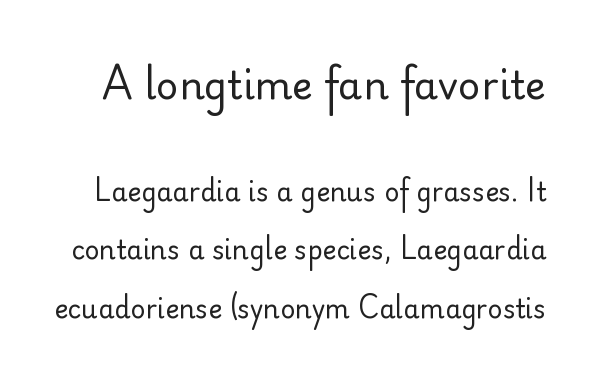
{"serif": "no", "italic": "no", "bold": "no", "weight": "regular", "width": "normal", "stroke_contrast": "low", "x_height": "small", "monospaced": "no", "underline": "no", "line_spacing": "loose", "line_spacing_ratio": 2.25, "letter_spacing": "normal", "letter_spacing_em": 0.0, "larger_block": "first", "size_ratio": 1.5, "glyph_px": 39}
